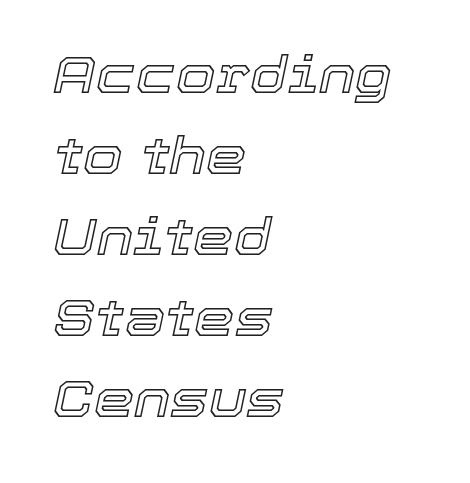
{"italic": "yes", "lean": "right", "slant_degrees": 12, "width": "normal", "x_height": "medium", "monospaced": "no", "underline": "no", "align": "left", "line_spacing": "normal", "line_spacing_ratio": 1.59, "letter_spacing": "normal", "letter_spacing_em": 0.0, "glyph_px": 51}
